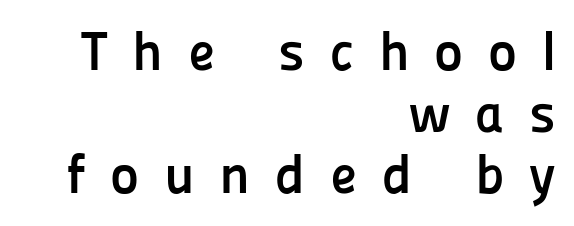
The image shows 55 px semibold sans-serif type, upright; set right-aligned, tight line spacing (1.12x), unusually wide letter spacing (+0.45 em), not underlined; low stroke contrast and a medium x-height.
